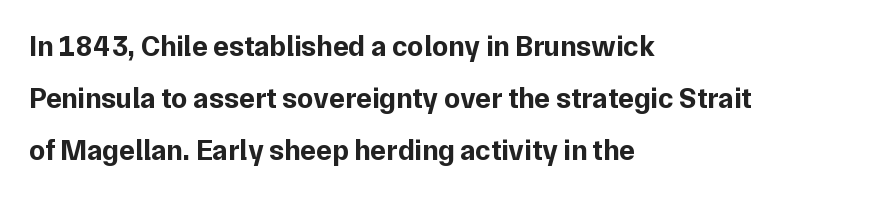
The image shows 29 px bold sans-serif type, upright; set left-aligned, line spacing 1.8x, normal letter spacing, not underlined; low stroke contrast and a medium x-height.
